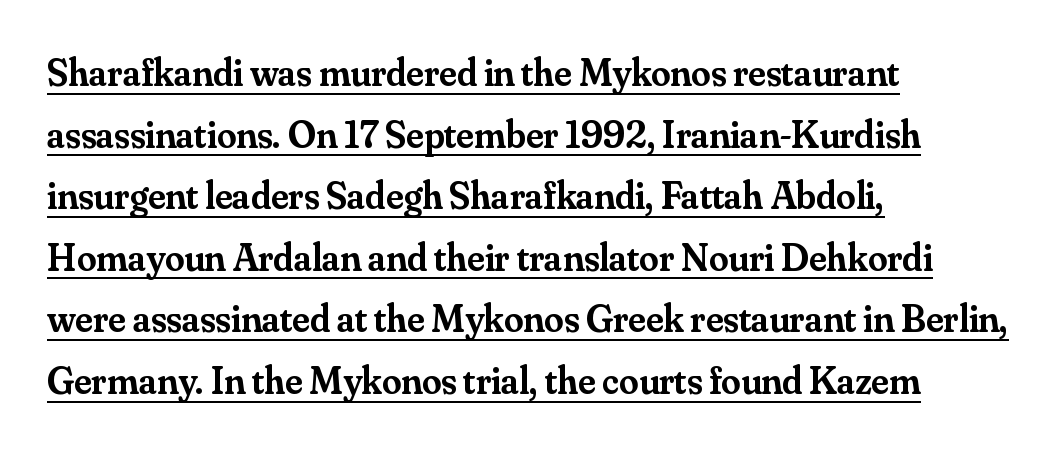
Look at the tracking — it's just the regular setting, nothing added. Check where the strokes stop: tiny serifs finish them off. This is moderately heavy type, rendered in semibold. Decoration check: the copy is underlined.
